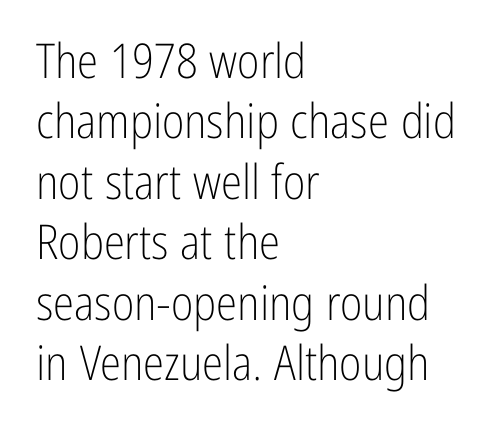
Q: Is the text bold? A: No.
Q: Is the text italic (slanted)? A: No, it is upright.
Q: Is the typeface a serif or a sans-serif typeface? A: Sans-serif.
Q: Is the text underlined? A: No.
Q: How is the paragraph aligned? A: Left-aligned.
Q: Is the spacing between letters normal or unusually wide? A: Normal.
Q: Is the spacing between lines tight, normal or loose? A: Normal.
Q: Width (condensed, normal, or wide)? A: Condensed.
Q: Stroke contrast? A: Low.
Q: x-height? A: Medium.
Q: Monospaced? A: No.
